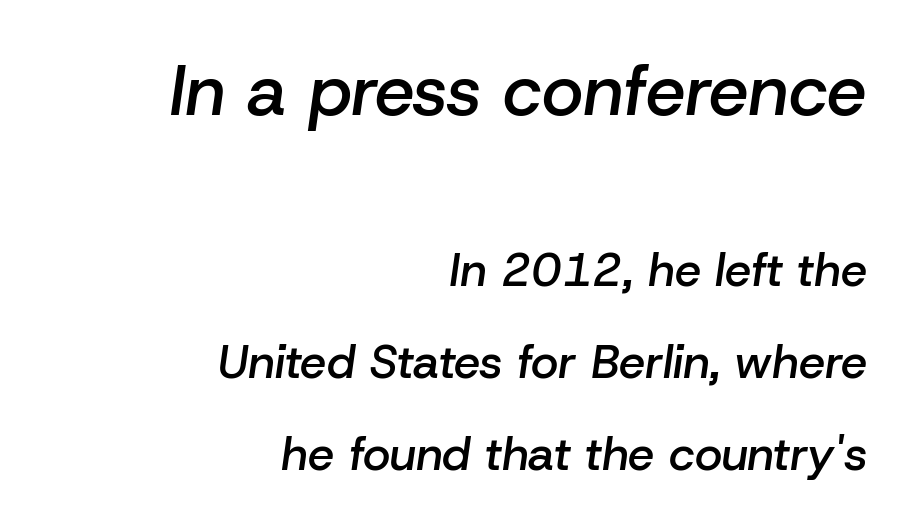
Q: Is the text bold? A: Semi-bold.
Q: Is the text italic (slanted)? A: Yes, it leans right by about 8 degrees.
Q: Is the text underlined? A: No.
Q: How is the paragraph aligned? A: Right-aligned.
Q: Is the spacing between letters normal or unusually wide? A: Normal.
Q: Is the spacing between lines tight, normal or loose? A: Loose.
Q: Which block of text is set in a larger size, the first (top) or the second (bottom)? A: The first (top) one.
Q: Width (condensed, normal, or wide)? A: Normal.
Q: Stroke contrast? A: Low.
Q: x-height? A: Medium.
Q: Monospaced? A: No.
